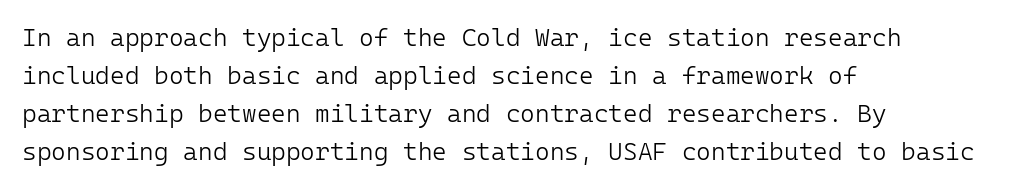
The font's upright variant was chosen for this text. The specimen omits any rule beneath the text block's lines. All the whitespace from short lines collects on the right. Tracking here is standard; glyphs follow each other at the usual distance.
